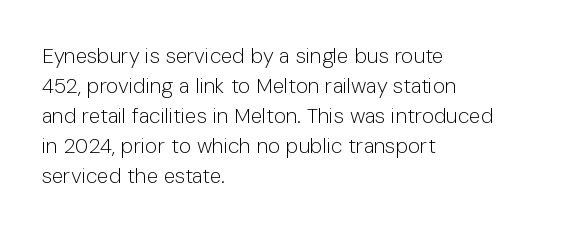
Compared with typical body copy, the letter spacing here is the same. The text block is weighted toward the left margin, trailing off unevenly rightward. The foot of each line stays bare and open. Evenly set lines give the paragraph a standard silhouette. Stroke thickness stays within the range of a standard reading face or lighter.
